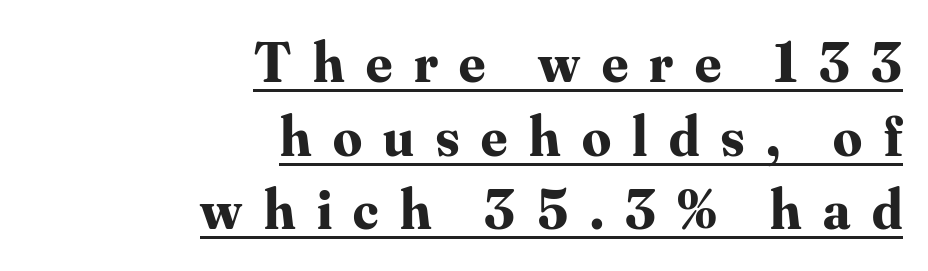
Q: Is the text bold? A: Yes.
Q: Is the text italic (slanted)? A: No, it is upright.
Q: Is the typeface a serif or a sans-serif typeface? A: Serif.
Q: Is the text underlined? A: Yes.
Q: How is the paragraph aligned? A: Right-aligned.
Q: Is the spacing between letters normal or unusually wide? A: Unusually wide.
Q: Is the spacing between lines tight, normal or loose? A: Normal.
Q: Width (condensed, normal, or wide)? A: Normal.
Q: Stroke contrast? A: Medium.
Q: x-height? A: Small.
Q: Monospaced? A: No.
